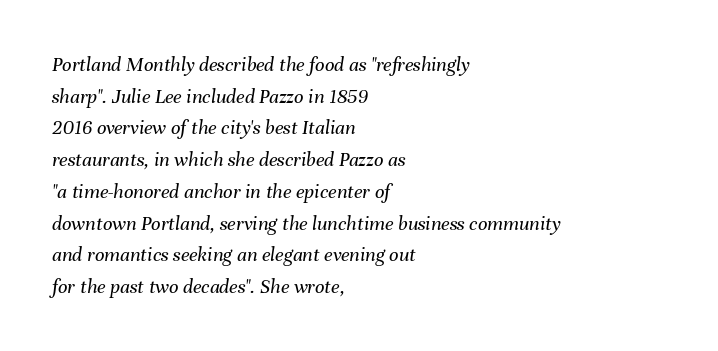
The image shows 21 px text type, italic (leaning right); set left-aligned, normal line spacing (1.51x), normal letter spacing, not underlined.
